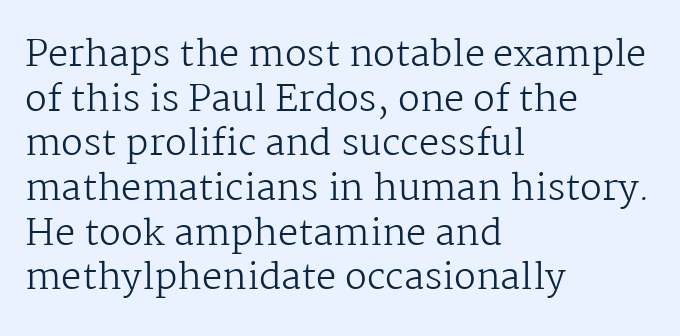
{"serif": "yes", "italic": "no", "bold": "no", "weight": "regular", "width": "normal", "stroke_contrast": "medium", "x_height": "medium", "monospaced": "no", "underline": "no", "align": "left", "line_spacing_ratio": 1.24, "letter_spacing": "normal", "letter_spacing_em": 0.0, "glyph_px": 36}
